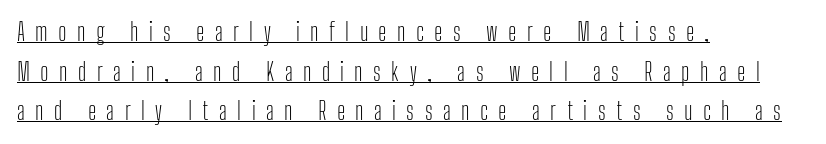
Nope, not italic — everything's standing straight. Horizontal bands of white between lines are of average thickness. The typeface has the unassuming heft of standard copy or less. The tracking jumps out immediately: characters are airy and widely separated. Teacher's note: observe the even left margin — that is flush-left alignment. What decoration does the sample have? An underline.
